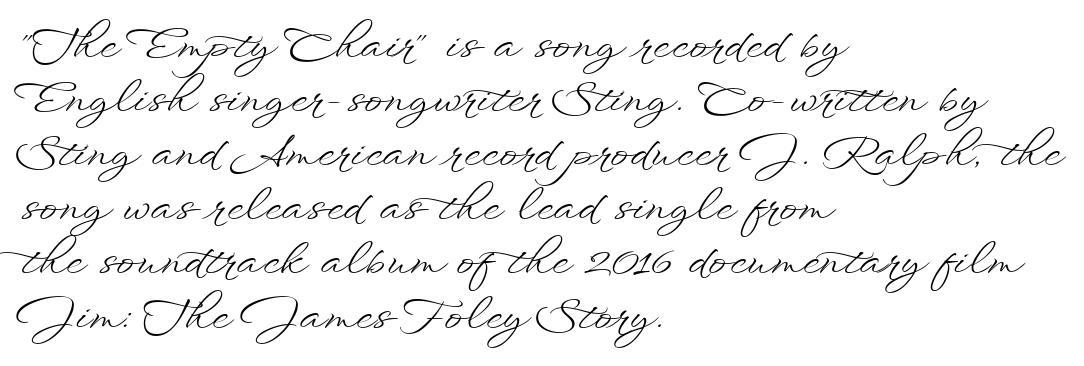
Q: Is the text bold? A: No.
Q: Is the text italic (slanted)? A: Yes.
Q: Is the text underlined? A: No.
Q: How is the paragraph aligned? A: Left-aligned.
Q: Is the spacing between letters normal or unusually wide? A: Normal.
Q: Width (condensed, normal, or wide)? A: Wide.
Q: Stroke contrast? A: Low.
Q: x-height? A: Small.
Q: Monospaced? A: No.
